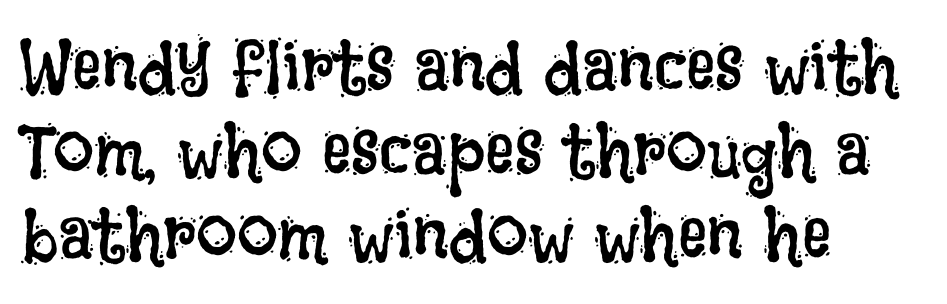
The image shows 73 px regular-weight, condensed type, upright; set left-aligned, tight line spacing (1.15x), normal letter spacing, not underlined; low stroke contrast and a large x-height.
